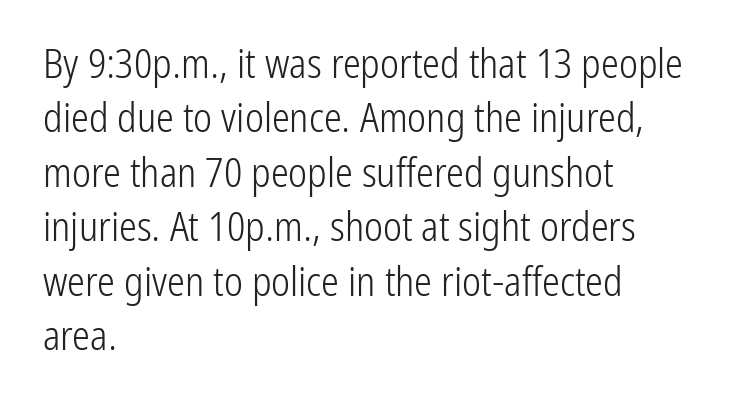
Q: Is the text bold? A: No.
Q: Is the text italic (slanted)? A: No, it is upright.
Q: Is the typeface a serif or a sans-serif typeface? A: Sans-serif.
Q: Is the text underlined? A: No.
Q: How is the paragraph aligned? A: Left-aligned.
Q: Is the spacing between letters normal or unusually wide? A: Normal.
Q: Is the spacing between lines tight, normal or loose? A: Normal.
Q: Width (condensed, normal, or wide)? A: Condensed.
Q: Stroke contrast? A: Low.
Q: x-height? A: Medium.
Q: Monospaced? A: No.
